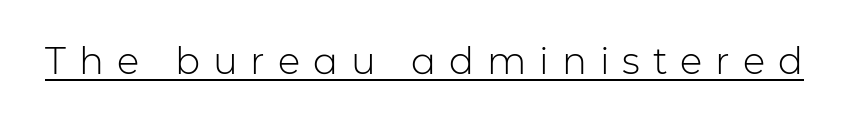
The image shows 37 px light sans-serif type, upright; set unusually wide letter spacing (+0.35 em), underlined; low stroke contrast and a medium x-height.
